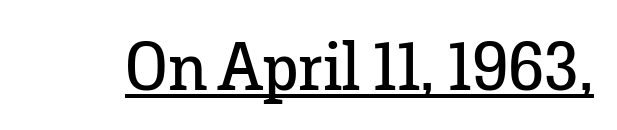
The image shows 67 px regular-weight serif type, upright; set normal letter spacing, underlined; low stroke contrast and a medium x-height.
